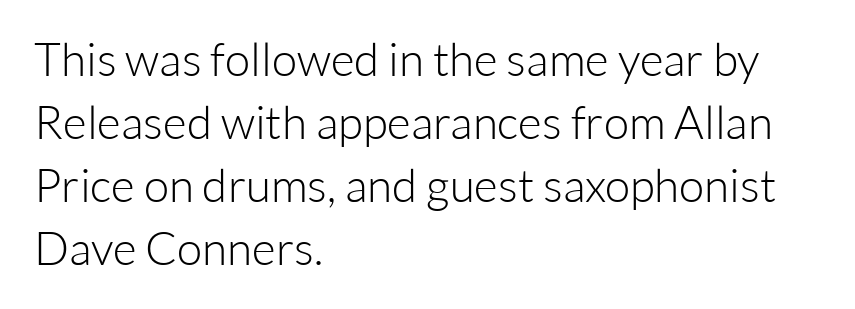
The font's upright variant was chosen for this text. Rows of type keep a routine distance in the vertical direction. Think of a printed novel: that variable character pitch is what you see here. Short and long lines alike share a common starting point at left. Check the space under the baseline: it is left empty. The letterforms sit shoulder to shoulder at normal distance.
